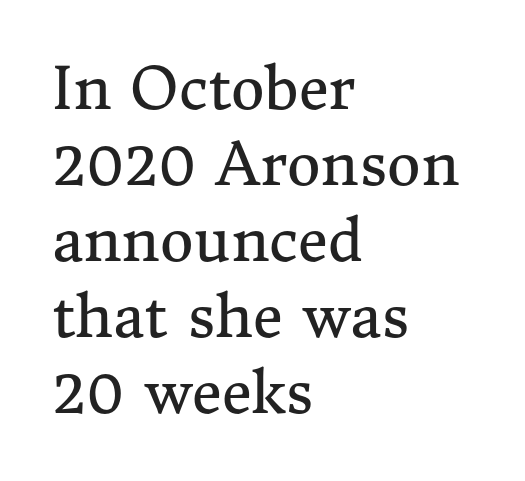
Q: Is the text bold? A: No.
Q: Is the text italic (slanted)? A: No, it is upright.
Q: Is the typeface a serif or a sans-serif typeface? A: Serif.
Q: Is the text underlined? A: No.
Q: How is the paragraph aligned? A: Left-aligned.
Q: Is the spacing between letters normal or unusually wide? A: Normal.
Q: Is the spacing between lines tight, normal or loose? A: Normal.
Q: Width (condensed, normal, or wide)? A: Normal.
Q: Stroke contrast? A: Medium.
Q: x-height? A: Medium.
Q: Monospaced? A: No.
